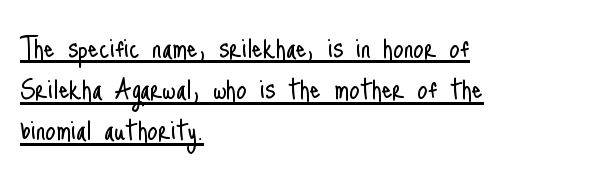
{"serif": "no", "italic": "no", "bold": "no", "weight": "light", "width": "condensed", "stroke_contrast": "low", "x_height": "small", "monospaced": "no", "underline": "yes", "align": "left", "line_spacing_ratio": 1.21, "letter_spacing": "normal", "letter_spacing_em": 0.0, "glyph_px": 34}
